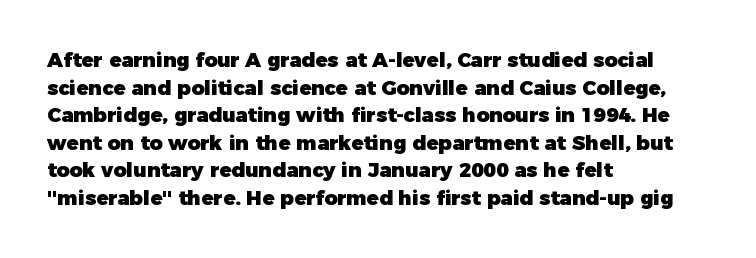
Q: Is the text bold? A: Yes.
Q: Is the text italic (slanted)? A: No, it is upright.
Q: Is the text underlined? A: No.
Q: How is the paragraph aligned? A: Left-aligned.
Q: Is the spacing between letters normal or unusually wide? A: Normal.
Q: Is the spacing between lines tight, normal or loose? A: Normal.
